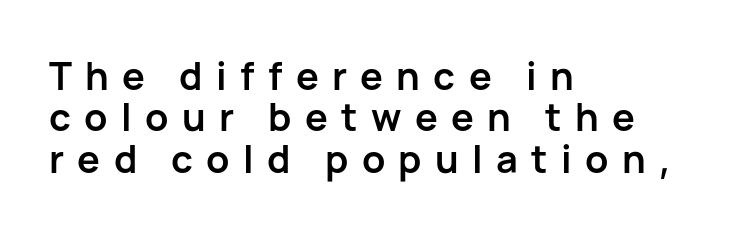
These lines carry a lot of weight — the face is fully bold. Tracking here is generous; glyphs stand well apart from one another. These lines are rendered in a variable-pitch font. Each row of text sits above clean, open space.
